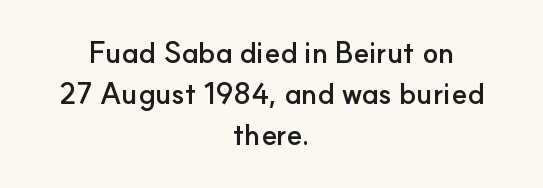
Q: Is the text bold? A: Yes.
Q: Is the text italic (slanted)? A: No, it is upright.
Q: Is the typeface a serif or a sans-serif typeface? A: Sans-serif.
Q: Is the text underlined? A: No.
Q: How is the paragraph aligned? A: Centered.
Q: Is the spacing between letters normal or unusually wide? A: Normal.
Q: Is the spacing between lines tight, normal or loose? A: Normal.
Q: Width (condensed, normal, or wide)? A: Normal.
Q: Stroke contrast? A: Low.
Q: x-height? A: Small.
Q: Monospaced? A: No.
